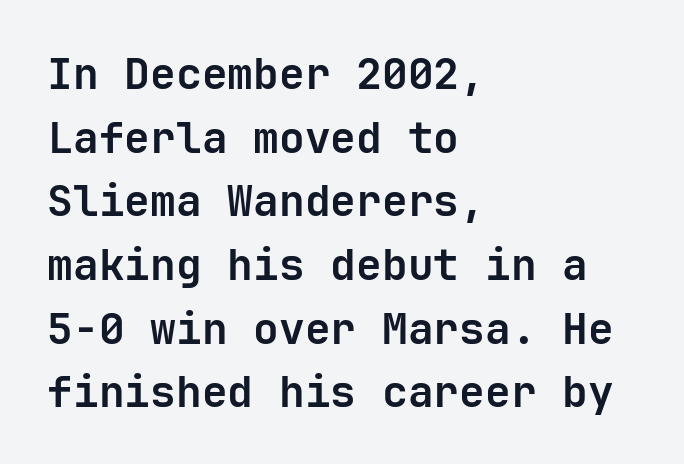
Italic: no, the glyphs are upright roman. The typesetter chose a ragged-right arrangement here. Any mark beneath the type? The region is blank. A typesetter would label this face a sans. The space between consecutive lines is moderate.
